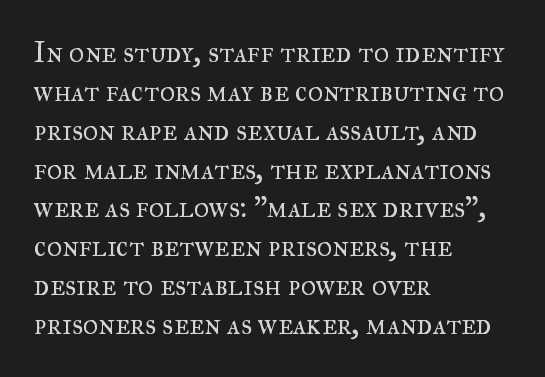
The image shows 29 px regular-weight serif type, upright; set left-aligned, normal line spacing (1.34x), normal letter spacing, not underlined; medium stroke contrast and a small x-height.
